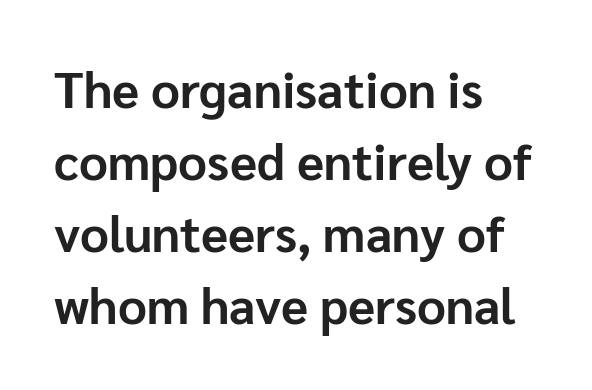
Q: Is the text bold? A: Yes.
Q: Is the text italic (slanted)? A: No, it is upright.
Q: Is the typeface a serif or a sans-serif typeface? A: Sans-serif.
Q: Is the text underlined? A: No.
Q: How is the paragraph aligned? A: Left-aligned.
Q: Is the spacing between letters normal or unusually wide? A: Normal.
Q: Is the spacing between lines tight, normal or loose? A: Normal.
Q: Width (condensed, normal, or wide)? A: Normal.
Q: Stroke contrast? A: Low.
Q: x-height? A: Medium.
Q: Monospaced? A: No.
